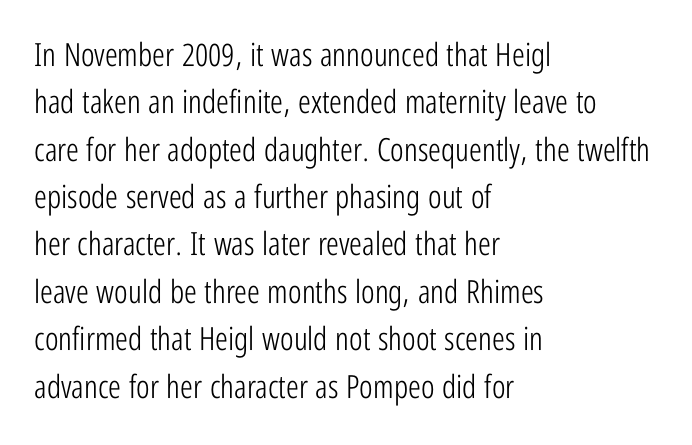
It's the straight-up-and-down kind of type. Clear beneath every line of the passage. A typesetter would call this zero additional tracking. The passage shown is not bold in any degree.
